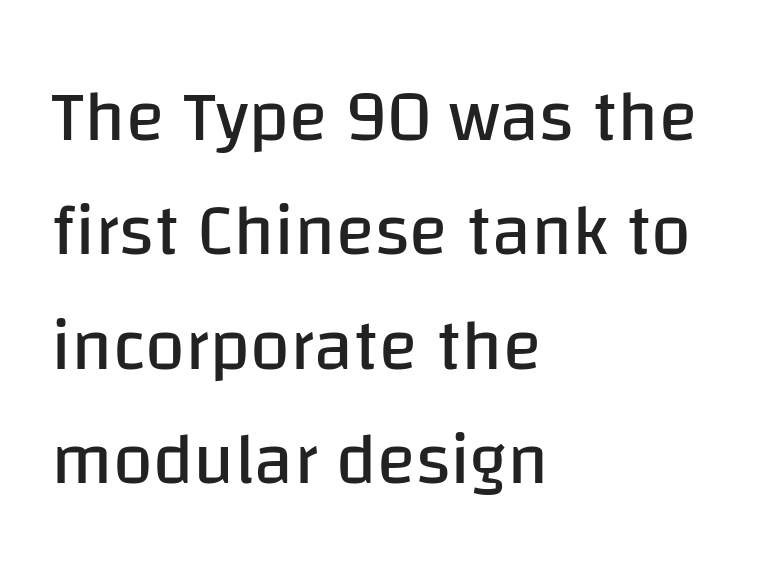
Q: Is the text bold? A: No.
Q: Is the text italic (slanted)? A: No, it is upright.
Q: Is the typeface a serif or a sans-serif typeface? A: Sans-serif.
Q: Is the text underlined? A: No.
Q: How is the paragraph aligned? A: Left-aligned.
Q: Is the spacing between letters normal or unusually wide? A: Normal.
Q: Is the spacing between lines tight, normal or loose? A: Normal.
Q: Width (condensed, normal, or wide)? A: Normal.
Q: Stroke contrast? A: Low.
Q: x-height? A: Large.
Q: Monospaced? A: No.
